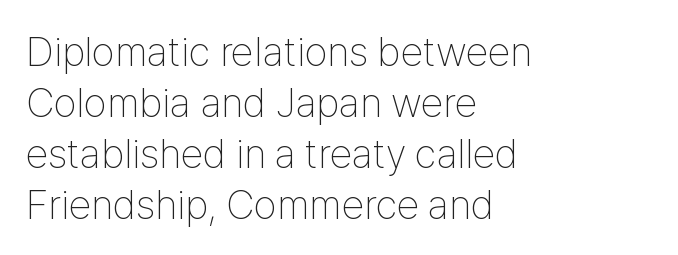
The image shows 41 px thin, condensed sans-serif type, upright; set left-aligned, line spacing 1.24x, normal letter spacing, not underlined; low stroke contrast and a medium x-height.
